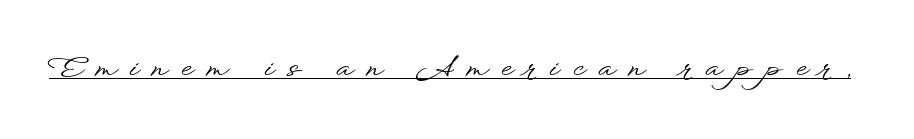
The image shows 29 px wide sans-serif type; set unusually wide letter spacing (+0.47 em), underlined; low stroke contrast and a small x-height.
